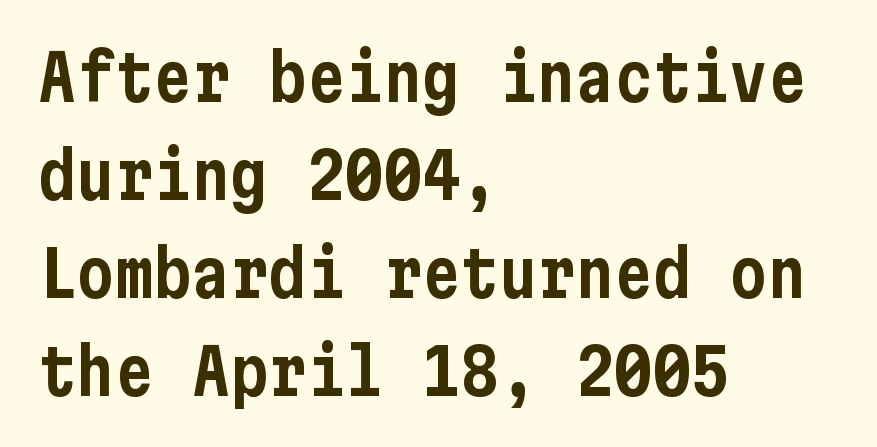
Nope, not italic — everything's standing straight. A sans-serif font was chosen for this passage. Observe the ordinary spacing: letters are neighbours, not strangers. Rows of type keep a routine distance in the vertical direction. This sample is left-justified, so line endings fall wherever the words run out. Just letters on the line, the space beneath them empty.
